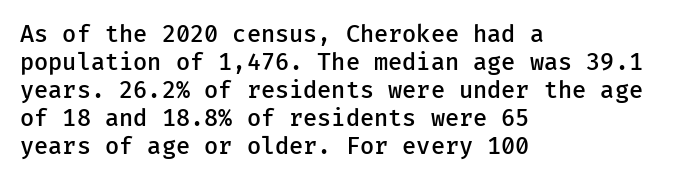
Q: Is the text bold? A: Semi-bold.
Q: Is the text italic (slanted)? A: No, it is upright.
Q: Is the text underlined? A: No.
Q: How is the paragraph aligned? A: Left-aligned.
Q: Is the spacing between letters normal or unusually wide? A: Normal.
